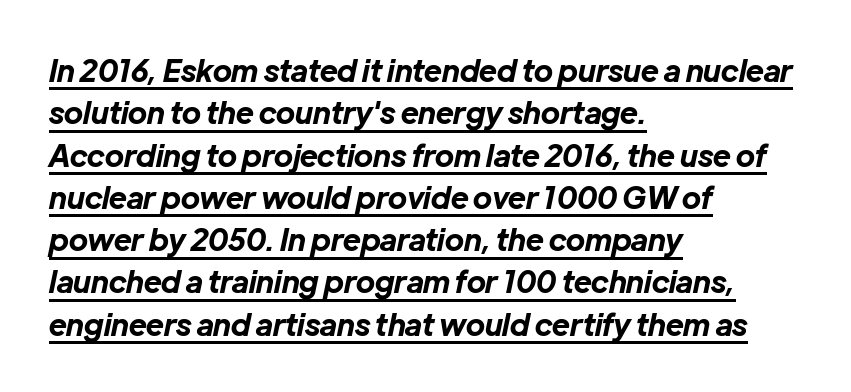
Q: Is the text bold? A: Yes.
Q: Is the text italic (slanted)? A: Yes, it leans right by about 12 degrees.
Q: Is the text underlined? A: Yes.
Q: How is the paragraph aligned? A: Left-aligned.
Q: Is the spacing between letters normal or unusually wide? A: Normal.
Q: Is the spacing between lines tight, normal or loose? A: Normal.
Q: Width (condensed, normal, or wide)? A: Normal.
Q: Stroke contrast? A: Low.
Q: x-height? A: Medium.
Q: Monospaced? A: No.
